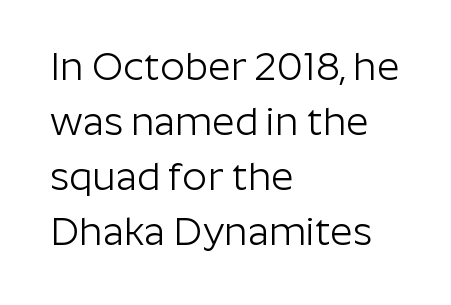
Q: Is the text bold? A: No.
Q: Is the text italic (slanted)? A: No, it is upright.
Q: Is the typeface a serif or a sans-serif typeface? A: Sans-serif.
Q: Is the text underlined? A: No.
Q: How is the paragraph aligned? A: Left-aligned.
Q: Is the spacing between letters normal or unusually wide? A: Normal.
Q: Is the spacing between lines tight, normal or loose? A: Normal.
Q: Width (condensed, normal, or wide)? A: Normal.
Q: Stroke contrast? A: Low.
Q: x-height? A: Medium.
Q: Monospaced? A: No.
